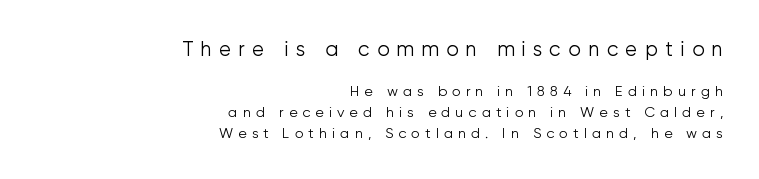
Q: Is the text bold? A: No.
Q: Is the text italic (slanted)? A: No, it is upright.
Q: Is the text underlined? A: No.
Q: How is the paragraph aligned? A: Right-aligned.
Q: Is the spacing between letters normal or unusually wide? A: Unusually wide.
Q: Is the spacing between lines tight, normal or loose? A: Normal.
Q: Which block of text is set in a larger size, the first (top) or the second (bottom)? A: The first (top) one.
